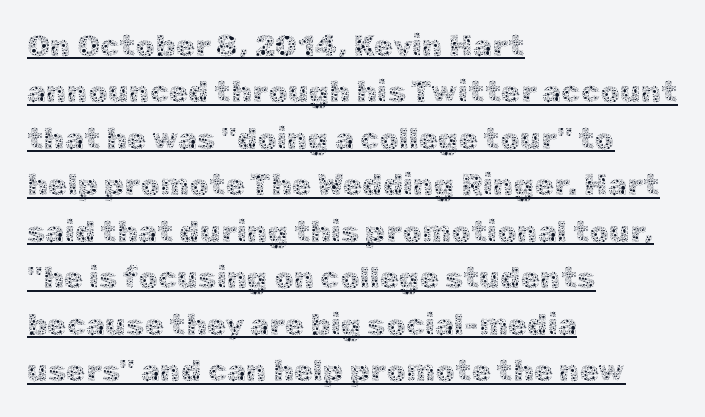
The image shows 31 px thin type, upright; set left-aligned, normal line spacing (1.5x), normal letter spacing, underlined; a medium x-height.
